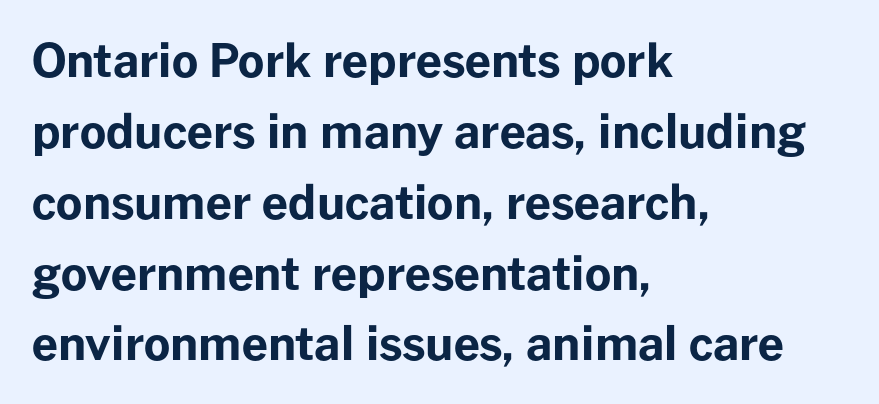
The image shows 46 px bold sans-serif type, upright; set left-aligned, normal line spacing (1.54x), normal letter spacing, not underlined; low stroke contrast and a medium x-height.
